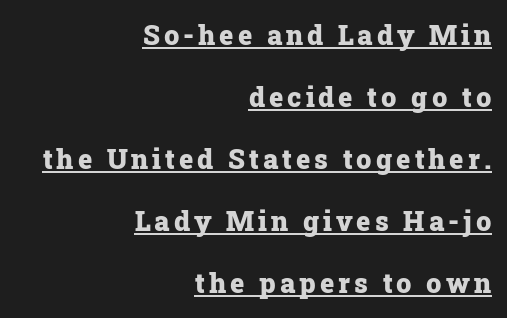
Q: Is the text bold? A: Yes.
Q: Is the text italic (slanted)? A: No, it is upright.
Q: Is the text underlined? A: Yes.
Q: How is the paragraph aligned? A: Right-aligned.
Q: Is the spacing between lines tight, normal or loose? A: Loose.
